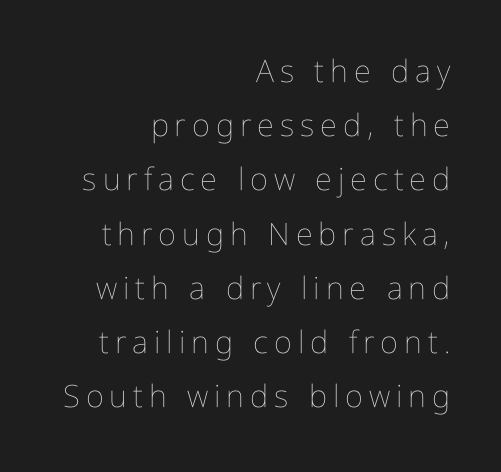
Heft: none added — not bold. It's the straight-up-and-down kind of type. The rendering anchors every line to the right-hand side. Has an underline been added? It has not. A typesetter would call this proportional, since set widths differ per character.
